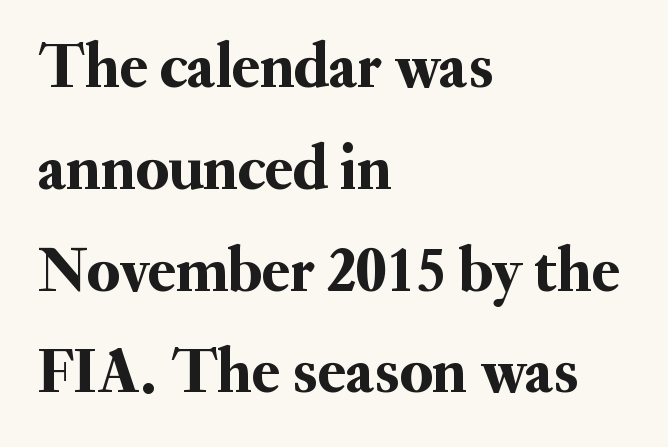
Does the leading feel generous? No, just average. The glyphs in this specimen are seriffed. Check the space under the baseline: it is left empty. Notice how the passage keeps a crisp vertical edge on the left only. The lettering holds an erect, upright posture throughout. Here the glyphs are tracked normally, forming tight word shapes.
